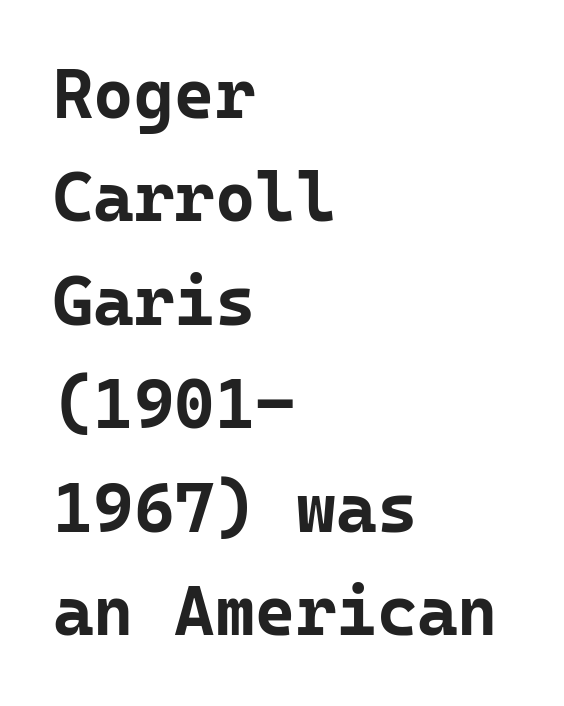
The tracking reads as untouched default to a designer's eye. Quick note: interline space is typical. The space beneath each line is pristine and unruled. Vertical strokes here are truly vertical. In terms of weight, the rendering is a true, heavy bold.
